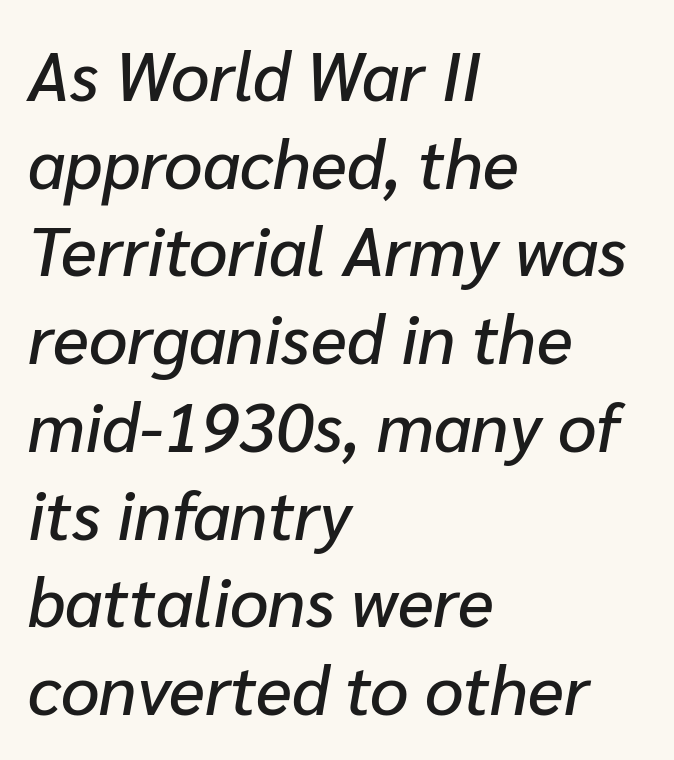
{"italic": "yes", "lean": "right", "slant_degrees": 10, "width": "normal", "stroke_contrast": "low", "x_height": "medium", "monospaced": "no", "underline": "no", "align": "left", "line_spacing": "normal", "line_spacing_ratio": 1.29, "letter_spacing": "normal", "letter_spacing_em": 0.0, "glyph_px": 68}
